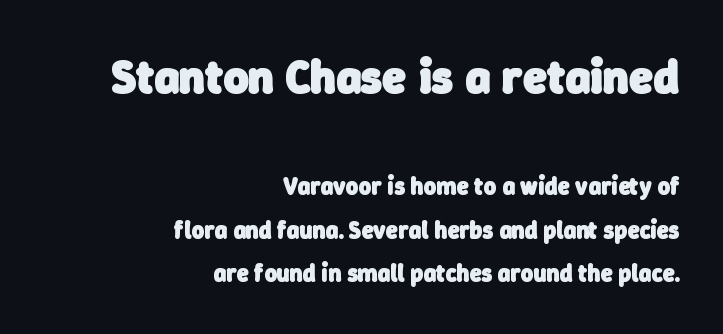
The compositor pushed each line to the right boundary. Compared with an ordinary text face, these strokes are far heavier — a full bold. The rendering shows plain stroke endings on the letterforms — a sans-serif design. The upper block of text is set noticeably larger than the block beneath it. The tracking reads as untouched default to a designer's eye.
